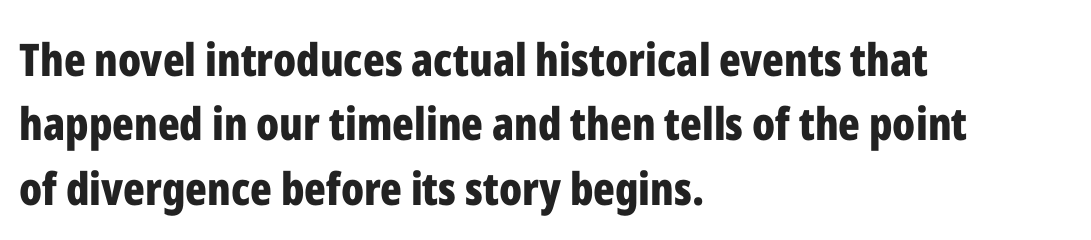
Q: Is the text bold? A: Yes.
Q: Is the text italic (slanted)? A: No, it is upright.
Q: Is the typeface a serif or a sans-serif typeface? A: Sans-serif.
Q: Is the text underlined? A: No.
Q: How is the paragraph aligned? A: Left-aligned.
Q: Is the spacing between letters normal or unusually wide? A: Normal.
Q: Is the spacing between lines tight, normal or loose? A: Normal.
Q: Width (condensed, normal, or wide)? A: Condensed.
Q: Stroke contrast? A: Low.
Q: x-height? A: Medium.
Q: Monospaced? A: No.
